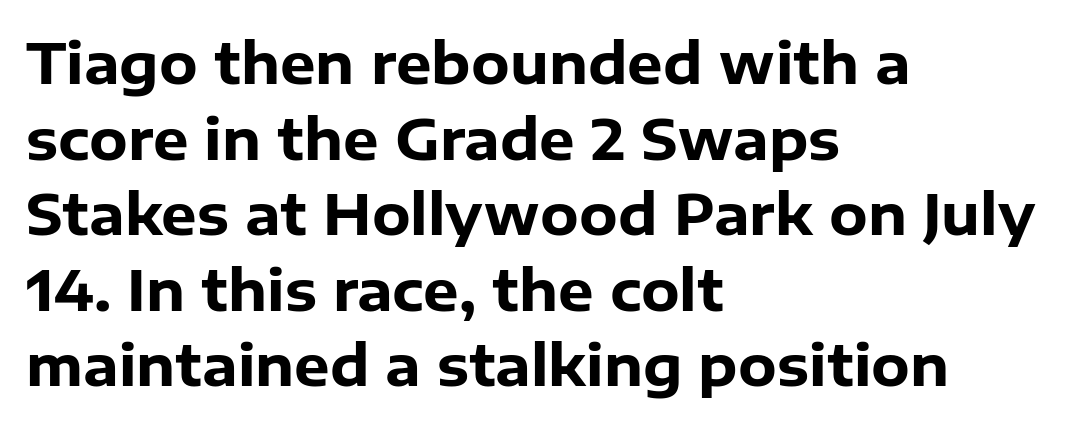
Weight check: bold — yes, fully. Standard letterfit; no display-style spreading of the glyphs. Regarding leading, the lines here are spaced in the standard way. All the whitespace from short lines collects on the right.
